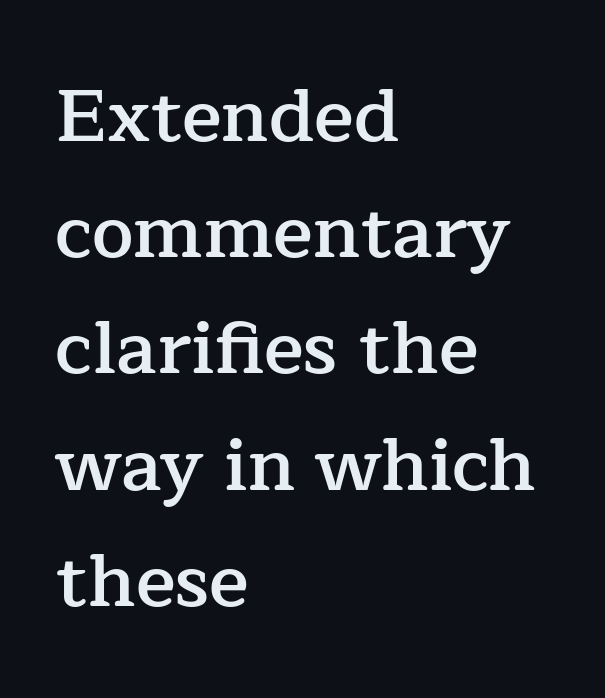
Q: Is the text bold? A: Semi-bold.
Q: Is the text italic (slanted)? A: No, it is upright.
Q: Is the typeface a serif or a sans-serif typeface? A: Serif.
Q: Is the text underlined? A: No.
Q: How is the paragraph aligned? A: Left-aligned.
Q: Is the spacing between letters normal or unusually wide? A: Normal.
Q: Is the spacing between lines tight, normal or loose? A: Normal.
Q: Width (condensed, normal, or wide)? A: Normal.
Q: Stroke contrast? A: Low.
Q: x-height? A: Medium.
Q: Monospaced? A: No.
